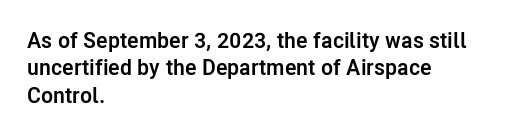
Q: Is the text bold? A: Yes.
Q: Is the text italic (slanted)? A: No, it is upright.
Q: Is the text underlined? A: No.
Q: How is the paragraph aligned? A: Left-aligned.
Q: Is the spacing between letters normal or unusually wide? A: Normal.
